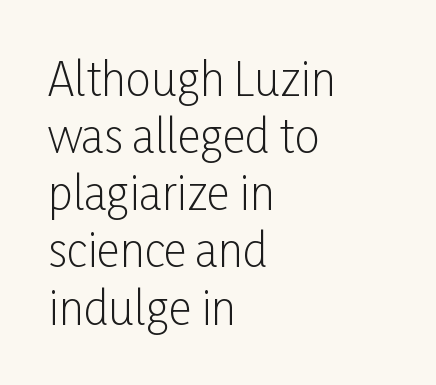
{"serif": "no", "italic": "no", "bold": "no", "weight": "light", "width": "condensed", "stroke_contrast": "low", "x_height": "medium", "monospaced": "no", "underline": "no", "align": "left", "line_spacing": "normal", "line_spacing_ratio": 1.27, "letter_spacing": "normal", "letter_spacing_em": 0.0, "glyph_px": 45}
